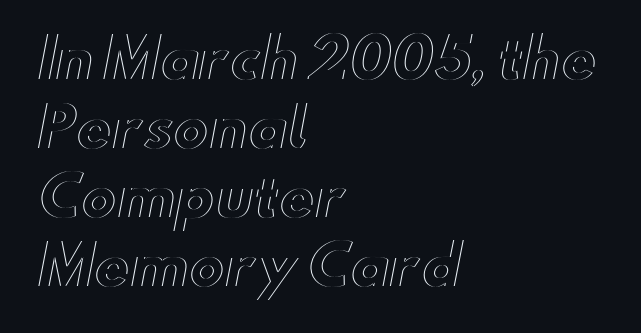
The image shows 54 px wide type; set left-aligned, normal line spacing (1.28x), normal letter spacing, not underlined; a small x-height.
